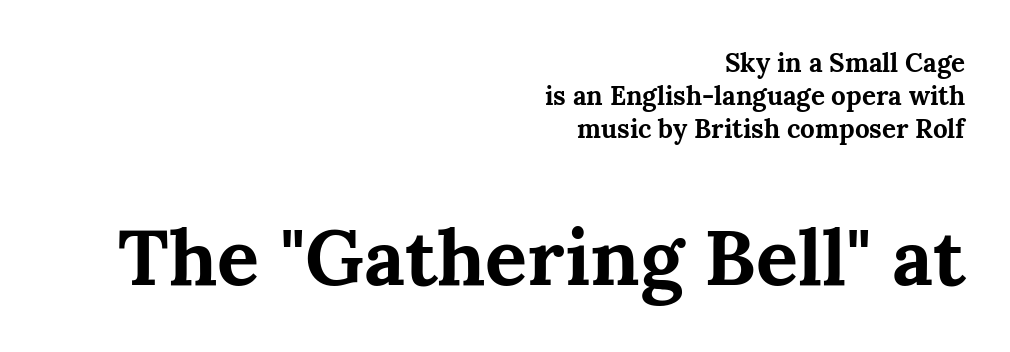
A typesetter would call this proportional, since set widths differ per character. Each letter's strokes conclude with small projecting serifs. In terms of weight, the rendering is a true, heavy bold. The emphasis by scale lands on block number two, below.
